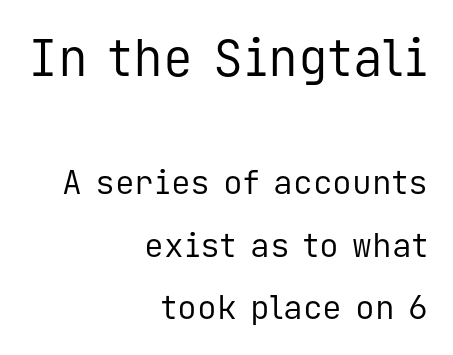
{"serif": "no", "italic": "no", "bold": "no", "weight": "regular", "width": "normal", "stroke_contrast": "low", "x_height": "medium", "monospaced": "yes", "underline": "no", "align": "right", "line_spacing": "loose", "line_spacing_ratio": 1.9, "letter_spacing": "normal", "letter_spacing_em": 0.0, "larger_block": "first", "size_ratio": 1.52, "glyph_px": 50}
